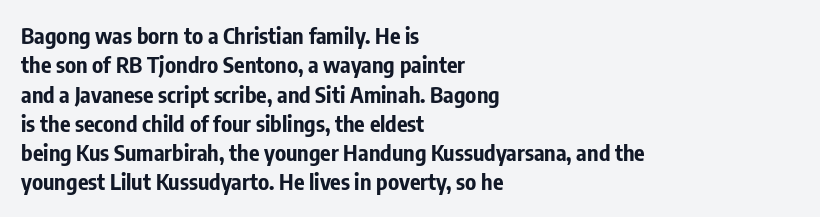
{"italic": "no", "bold": "yes", "underline": "no", "align": "left", "line_spacing": "normal", "line_spacing_ratio": 1.33, "letter_spacing": "normal", "letter_spacing_em": 0.0, "glyph_px": 22}
